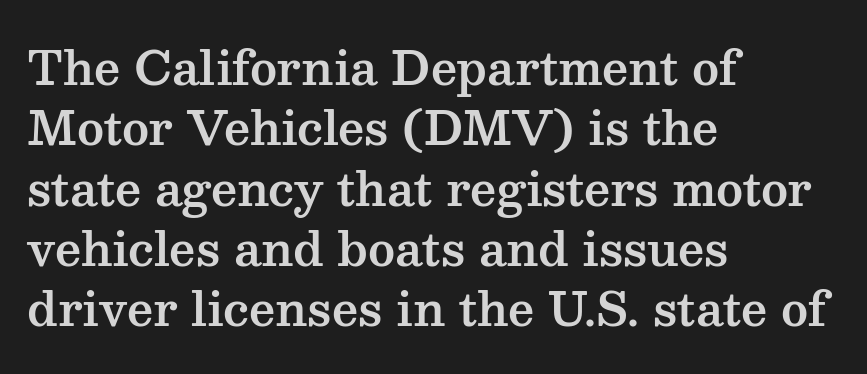
The image shows 46 px wide serif type, upright; set left-aligned, normal line spacing (1.31x), normal letter spacing, not underlined; medium stroke contrast and a medium x-height.
